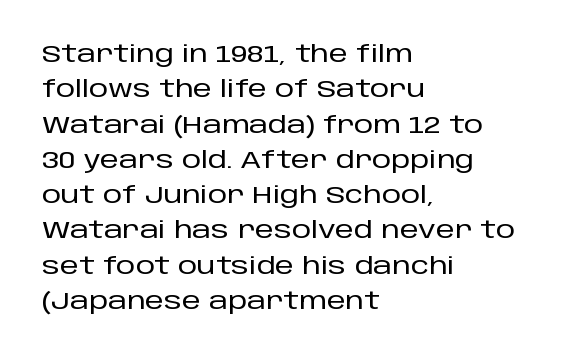
Q: Is the text italic (slanted)? A: No, it is upright.
Q: Is the text underlined? A: No.
Q: How is the paragraph aligned? A: Left-aligned.
Q: Is the spacing between letters normal or unusually wide? A: Normal.
Q: Is the spacing between lines tight, normal or loose? A: Normal.
